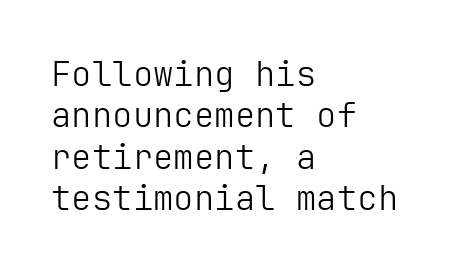
The image shows 34 px light sans-serif type, upright; set left-aligned, line spacing 1.22x, normal letter spacing, not underlined; low stroke contrast and a medium x-height.
